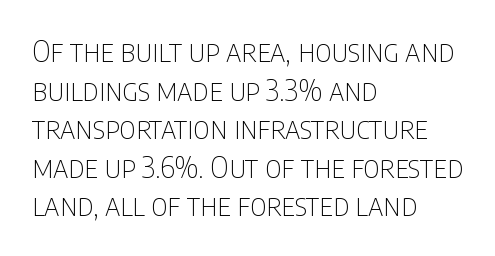
Q: Is the text bold? A: No.
Q: Is the text italic (slanted)? A: No, it is upright.
Q: Is the typeface a serif or a sans-serif typeface? A: Sans-serif.
Q: Is the text underlined? A: No.
Q: How is the paragraph aligned? A: Left-aligned.
Q: Is the spacing between letters normal or unusually wide? A: Normal.
Q: Is the spacing between lines tight, normal or loose? A: Normal.
Q: Width (condensed, normal, or wide)? A: Condensed.
Q: Stroke contrast? A: Low.
Q: x-height? A: Large.
Q: Monospaced? A: No.
